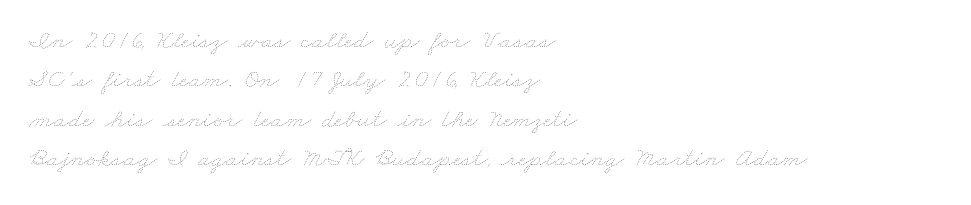
Q: Is the text bold? A: No.
Q: Is the text underlined? A: No.
Q: How is the paragraph aligned? A: Left-aligned.
Q: Is the spacing between letters normal or unusually wide? A: Normal.
Q: Is the spacing between lines tight, normal or loose? A: Normal.
